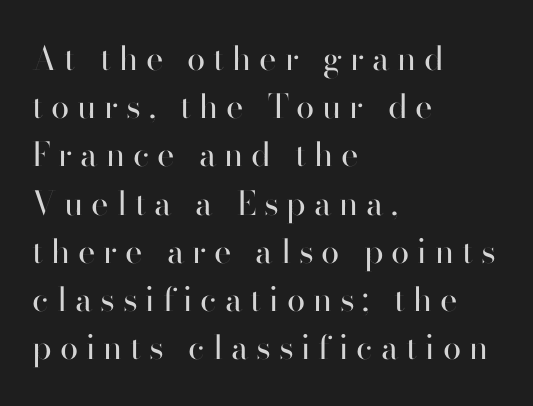
Q: Is the text bold? A: No.
Q: Is the text italic (slanted)? A: No, it is upright.
Q: Is the typeface a serif or a sans-serif typeface? A: Sans-serif.
Q: Is the text underlined? A: No.
Q: How is the paragraph aligned? A: Left-aligned.
Q: Is the spacing between letters normal or unusually wide? A: Unusually wide.
Q: Is the spacing between lines tight, normal or loose? A: Normal.
Q: Width (condensed, normal, or wide)? A: Normal.
Q: Stroke contrast? A: High.
Q: x-height? A: Small.
Q: Monospaced? A: No.
